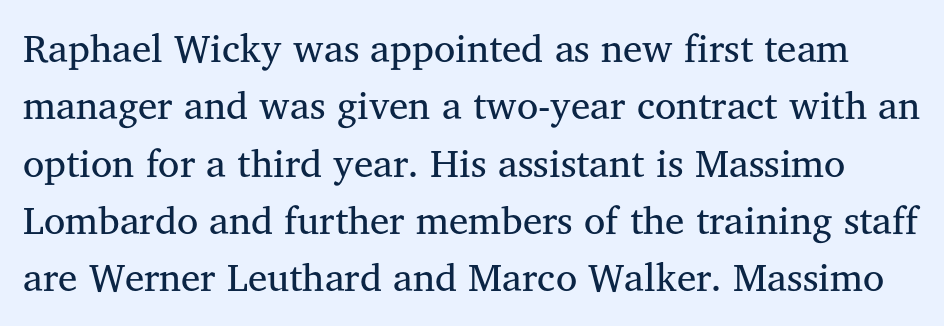
{"serif": "yes", "italic": "no", "bold": "no", "weight": "regular", "width": "normal", "stroke_contrast": "medium", "x_height": "medium", "monospaced": "no", "underline": "no", "line_spacing": "normal", "line_spacing_ratio": 1.47, "letter_spacing": "normal", "letter_spacing_em": 0.0, "glyph_px": 39}
